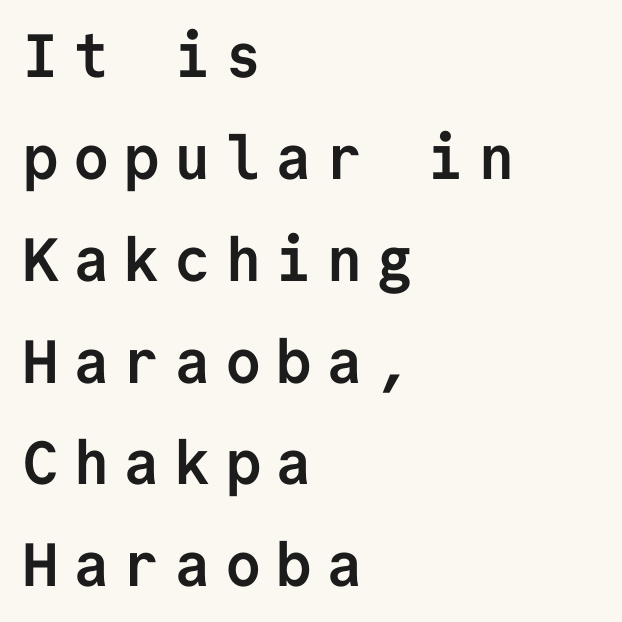
Fixed-width glyphs throughout — classic coding-font behaviour. What kind of face is this? One without serifs — a sans. Students, this is bold: see how much ink each stroke carries. The passage is arranged the way most books set body copy — flush left. The space beneath each line is pristine and unruled.
